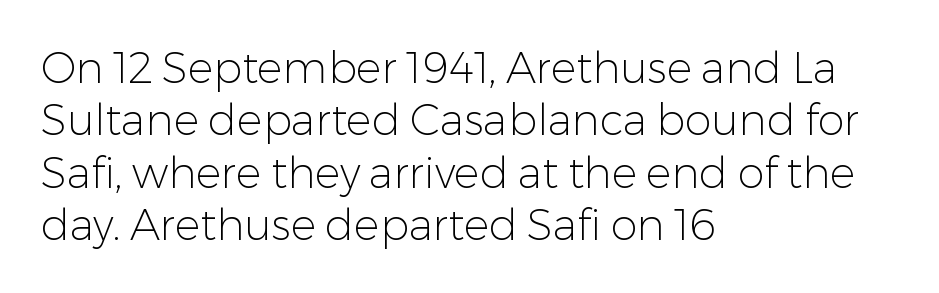
The image shows 43 px light sans-serif type, upright; set left-aligned, line spacing 1.22x, normal letter spacing, not underlined; low stroke contrast and a medium x-height.
